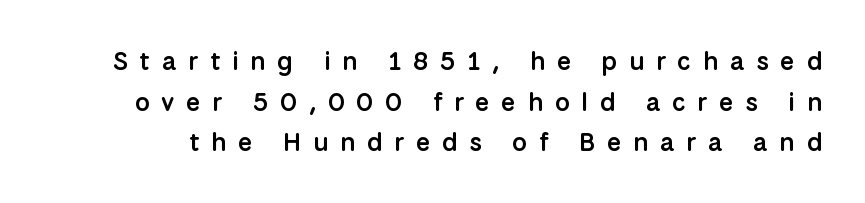
{"italic": "no", "bold": "semi", "underline": "no", "line_spacing": "normal", "line_spacing_ratio": 1.56, "letter_spacing": "wide", "letter_spacing_em": 0.45, "glyph_px": 26}
